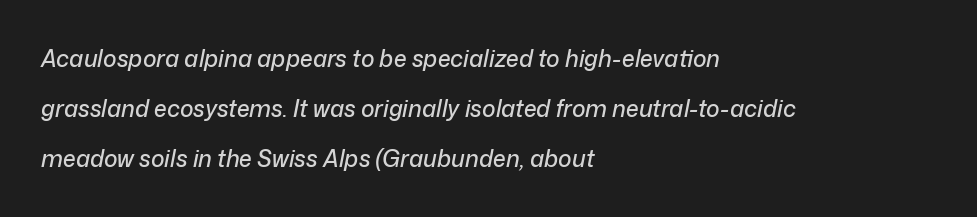
The image shows 23 px text type, italic (leaning right); set left-aligned, loose line spacing (2.18x), normal letter spacing, not underlined.
